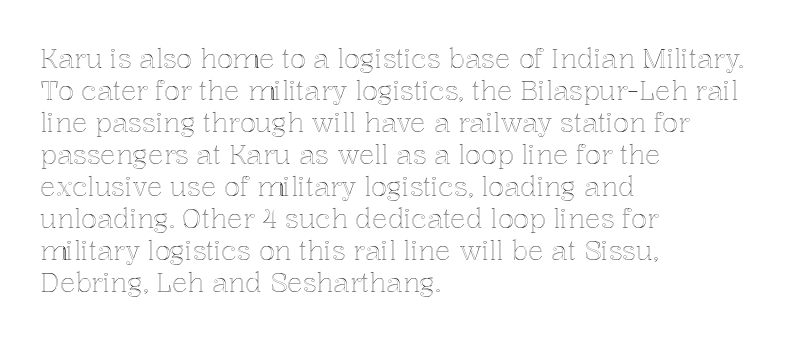
Standard letterfit; no display-style spreading of the glyphs. The string is rendered with underlining switched off. Compared with a centered layout, this one pins lines to the left instead. Vertical strokes here are truly vertical.
